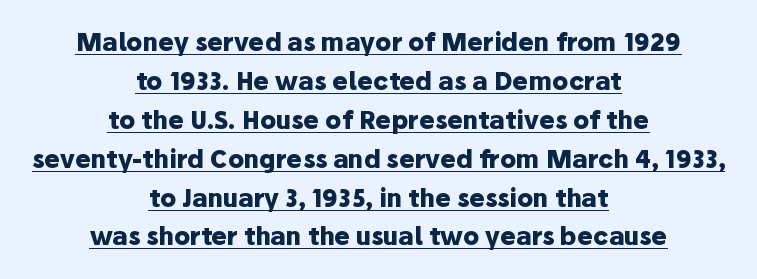
Q: Is the text bold? A: Yes.
Q: Is the text italic (slanted)? A: No, it is upright.
Q: Is the text underlined? A: Yes.
Q: How is the paragraph aligned? A: Centered.
Q: Is the spacing between letters normal or unusually wide? A: Normal.
Q: Is the spacing between lines tight, normal or loose? A: Normal.
